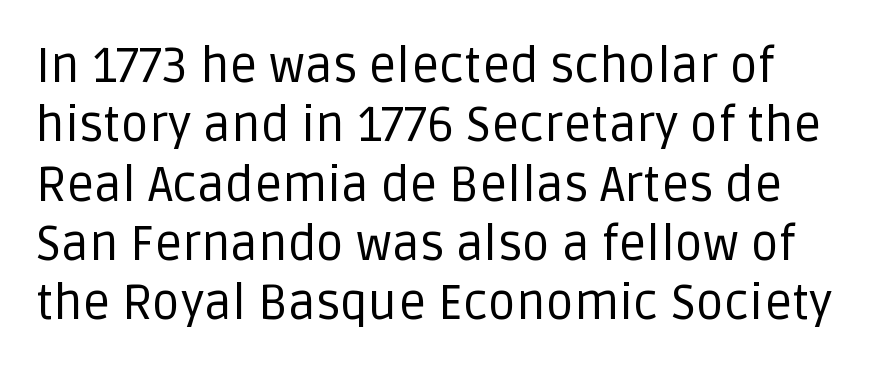
Q: Is the text bold? A: No.
Q: Is the text italic (slanted)? A: No, it is upright.
Q: Is the typeface a serif or a sans-serif typeface? A: Sans-serif.
Q: Is the text underlined? A: No.
Q: Is the spacing between letters normal or unusually wide? A: Normal.
Q: Width (condensed, normal, or wide)? A: Normal.
Q: Stroke contrast? A: Low.
Q: x-height? A: Large.
Q: Monospaced? A: No.
